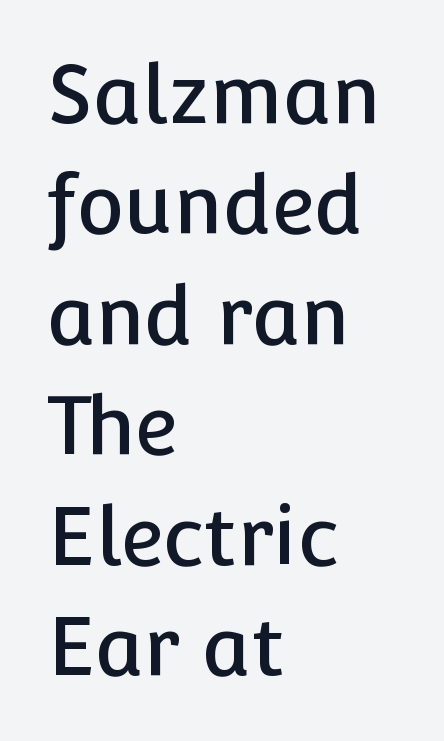
{"serif": "no", "italic": "no", "width": "normal", "stroke_contrast": "low", "x_height": "medium", "monospaced": "no", "underline": "no", "align": "left", "line_spacing": "normal", "line_spacing_ratio": 1.38, "letter_spacing": "normal", "letter_spacing_em": 0.0, "glyph_px": 80}
